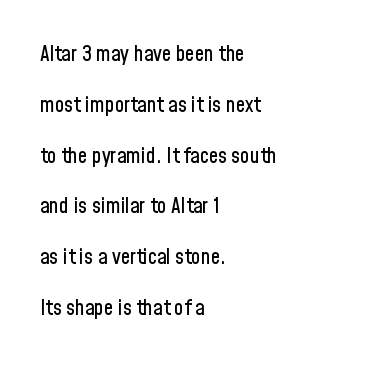
Posture: vertical. The lines in this sample share a left origin and differ only in where they stop. Rows of type keep a wide berth in the vertical direction. Nothing unusual about the tracking: characters are spaced as the font intends.
